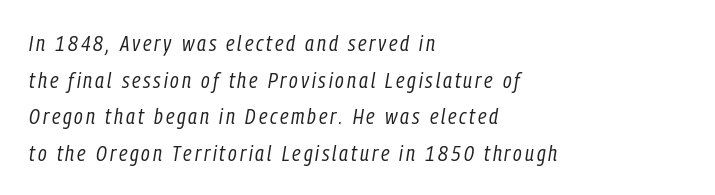
Which margin do the lines hug? The left one — the right edge is uneven. The zone under the glyphs is completely vacant. Would a proofreader flag this as italicized? Yes. The space between consecutive lines is moderate. The weight would be labelled regular, book, light, or lighter still.
